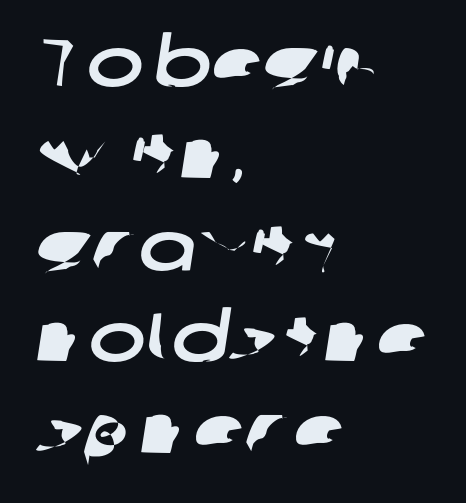
Q: Is the typeface a serif or a sans-serif typeface? A: Sans-serif.
Q: Is the text underlined? A: No.
Q: How is the paragraph aligned? A: Left-aligned.
Q: Is the spacing between letters normal or unusually wide? A: Normal.
Q: Is the spacing between lines tight, normal or loose? A: Normal.
Q: Width (condensed, normal, or wide)? A: Wide.
Q: Stroke contrast? A: Low.
Q: x-height? A: Medium.
Q: Monospaced? A: No.
